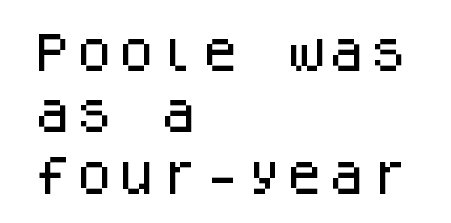
Looks like terminal output: every glyph gets an equal slot. The face used here is rendered with its standard letterfit. Each new line begins a customary step beneath the previous one. Only glyphs here, with clear space below each row. Line beginnings align vertically; line endings do not.
